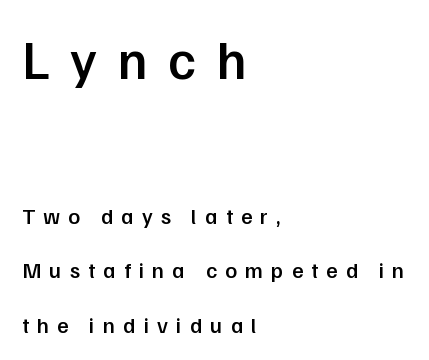
Q: Is the text bold? A: Semi-bold.
Q: Is the text italic (slanted)? A: No, it is upright.
Q: Is the typeface a serif or a sans-serif typeface? A: Sans-serif.
Q: Is the text underlined? A: No.
Q: How is the paragraph aligned? A: Left-aligned.
Q: Is the spacing between letters normal or unusually wide? A: Unusually wide.
Q: Is the spacing between lines tight, normal or loose? A: Loose.
Q: Which block of text is set in a larger size, the first (top) or the second (bottom)? A: The first (top) one.
Q: Width (condensed, normal, or wide)? A: Normal.
Q: Stroke contrast? A: Low.
Q: x-height? A: Medium.
Q: Monospaced? A: No.
